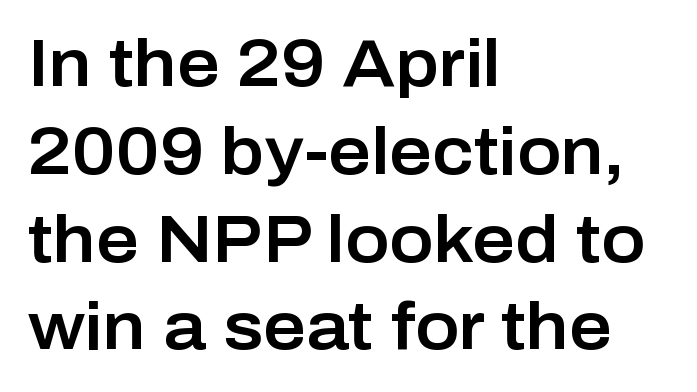
Q: Is the text italic (slanted)? A: No, it is upright.
Q: Is the typeface a serif or a sans-serif typeface? A: Sans-serif.
Q: Is the text underlined? A: No.
Q: How is the paragraph aligned? A: Left-aligned.
Q: Is the spacing between letters normal or unusually wide? A: Normal.
Q: Is the spacing between lines tight, normal or loose? A: Normal.
Q: Width (condensed, normal, or wide)? A: Normal.
Q: Stroke contrast? A: Low.
Q: x-height? A: Medium.
Q: Monospaced? A: No.
